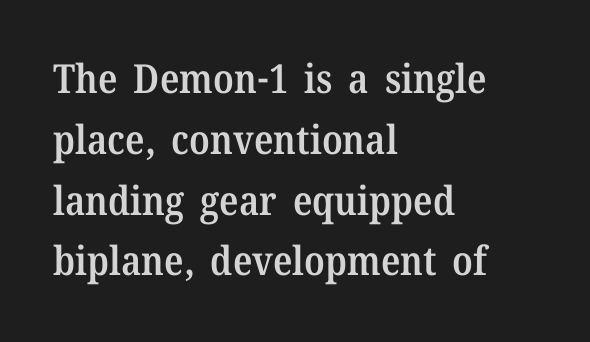
Q: Is the text bold? A: Semi-bold.
Q: Is the text italic (slanted)? A: No, it is upright.
Q: Is the typeface a serif or a sans-serif typeface? A: Serif.
Q: Is the text underlined? A: No.
Q: How is the paragraph aligned? A: Left-aligned.
Q: Is the spacing between letters normal or unusually wide? A: Normal.
Q: Is the spacing between lines tight, normal or loose? A: Normal.
Q: Width (condensed, normal, or wide)? A: Normal.
Q: Stroke contrast? A: Medium.
Q: x-height? A: Medium.
Q: Monospaced? A: No.
